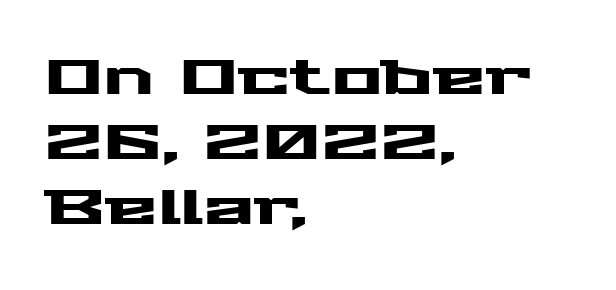
{"serif": "no", "italic": "no", "width": "wide", "stroke_contrast": "medium", "x_height": "medium", "monospaced": "no", "underline": "no", "align": "left", "line_spacing": "normal", "line_spacing_ratio": 1.35, "letter_spacing": "normal", "letter_spacing_em": 0.0, "glyph_px": 48}
